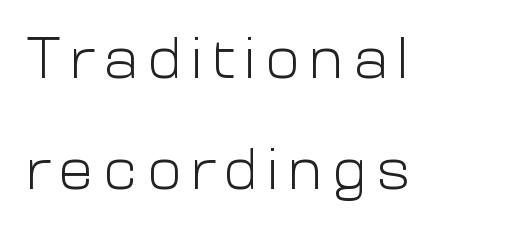
Every row of glyphs begins at an identical x-position on the left. Serif or sans? Sans — the stroke terminals are bare. Widely set lines give the paragraph a tall, airy silhouette. Descenders hang freely into open space. This is not heavy type; no bold has been used.
